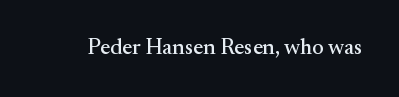
Tall strokes in this sample are plumb rather than angled. Short note: letters normally spaced. Lines of text with bare space underneath.
